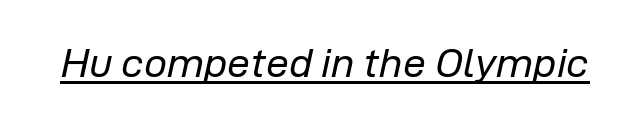
Q: Is the text bold? A: No.
Q: Is the text italic (slanted)? A: Yes, it leans right by about 12 degrees.
Q: Is the text underlined? A: Yes.
Q: Is the spacing between letters normal or unusually wide? A: Normal.
Q: Width (condensed, normal, or wide)? A: Normal.
Q: Stroke contrast? A: Low.
Q: x-height? A: Medium.
Q: Monospaced? A: No.
